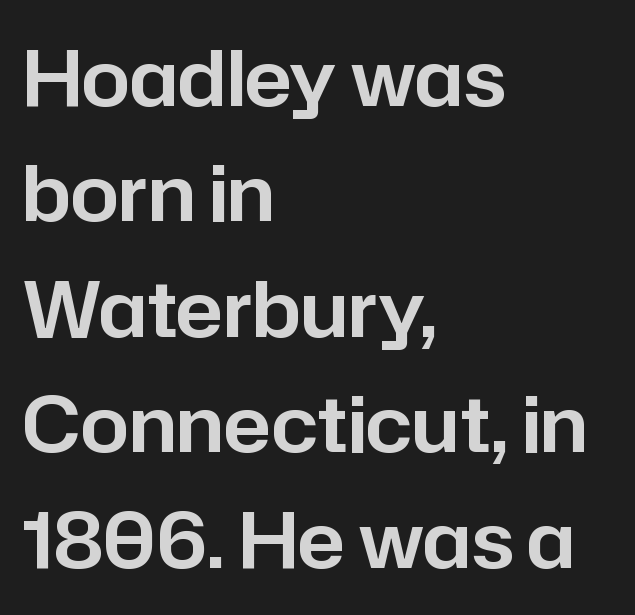
The image shows 77 px sans-serif type, upright; set left-aligned, normal line spacing (1.5x), normal letter spacing, not underlined; low stroke contrast and a medium x-height.
